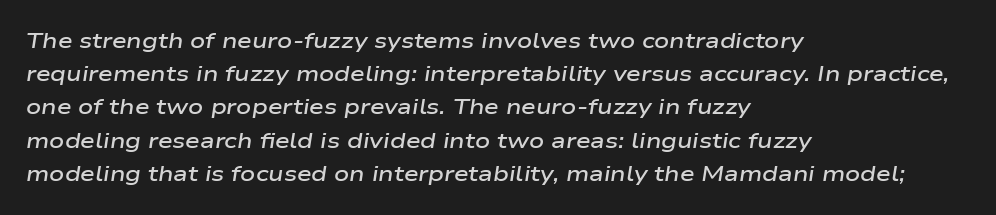
The image shows 21 px text type, italic (leaning right); set left-aligned, normal line spacing (1.58x), normal letter spacing, not underlined.
